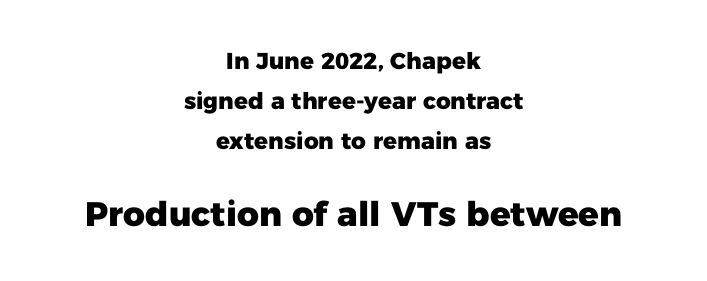
Q: Is the text bold? A: Yes.
Q: Is the text italic (slanted)? A: No, it is upright.
Q: Is the typeface a serif or a sans-serif typeface? A: Sans-serif.
Q: Is the text underlined? A: No.
Q: How is the paragraph aligned? A: Centered.
Q: Is the spacing between letters normal or unusually wide? A: Normal.
Q: Which block of text is set in a larger size, the first (top) or the second (bottom)? A: The second (bottom) one.
Q: Width (condensed, normal, or wide)? A: Normal.
Q: Stroke contrast? A: Low.
Q: x-height? A: Medium.
Q: Monospaced? A: No.
